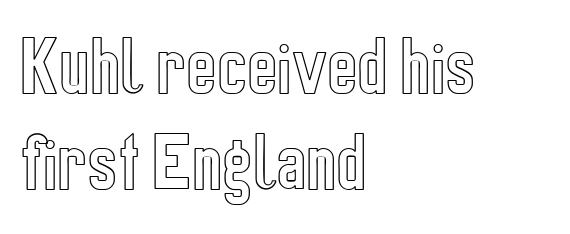
Designer's note — italics off, roman on. Is the letter spacing exaggerated? No — it looks like the ordinary default. This block has exactly the height ordinary leading produces. Here the designer chose a conventional face with non-uniform glyph widths. Only glyphs here, with clear space below each row. Every row of glyphs begins at an identical x-position on the left.
